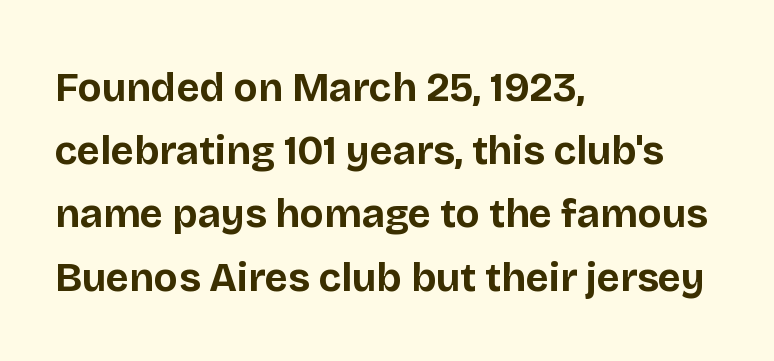
The image shows 40 px bold sans-serif type, upright; set left-aligned, normal line spacing (1.58x), normal letter spacing, not underlined; low stroke contrast and a large x-height.
